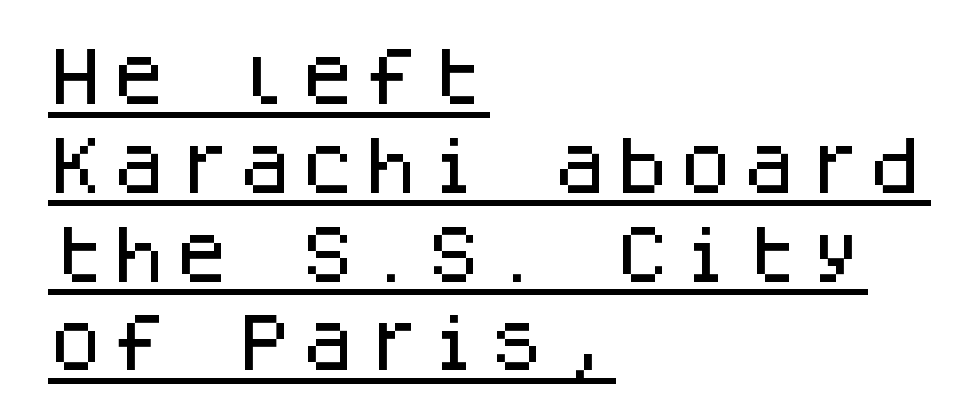
Q: Is the text italic (slanted)? A: No, it is upright.
Q: Is the typeface a serif or a sans-serif typeface? A: Sans-serif.
Q: Is the text underlined? A: Yes.
Q: How is the paragraph aligned? A: Left-aligned.
Q: Is the spacing between letters normal or unusually wide? A: Normal.
Q: Is the spacing between lines tight, normal or loose? A: Normal.
Q: Width (condensed, normal, or wide)? A: Normal.
Q: Stroke contrast? A: Low.
Q: x-height? A: Large.
Q: Monospaced? A: Yes.
